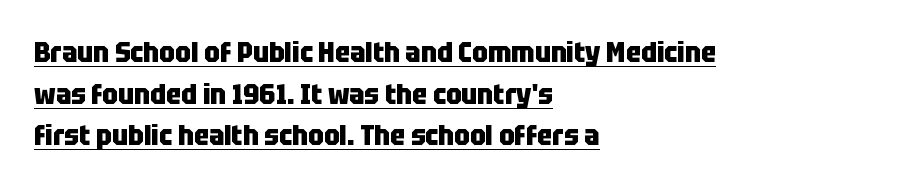
The image shows 28 px heavy, condensed sans-serif type, upright; set left-aligned, normal line spacing (1.49x), normal letter spacing, underlined; low stroke contrast and a large x-height.
